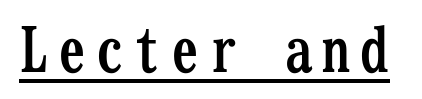
{"serif": "yes", "italic": "no", "bold": "yes", "weight": "semibold", "width": "condensed", "stroke_contrast": "low", "x_height": "medium", "monospaced": "yes", "underline": "yes", "glyph_px": 60}
